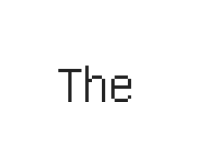
Q: Is the text italic (slanted)? A: No, it is upright.
Q: Is the typeface a serif or a sans-serif typeface? A: Sans-serif.
Q: Is the text underlined? A: No.
Q: Is the spacing between letters normal or unusually wide? A: Normal.
Q: Width (condensed, normal, or wide)? A: Condensed.
Q: Stroke contrast? A: Low.
Q: x-height? A: Large.
